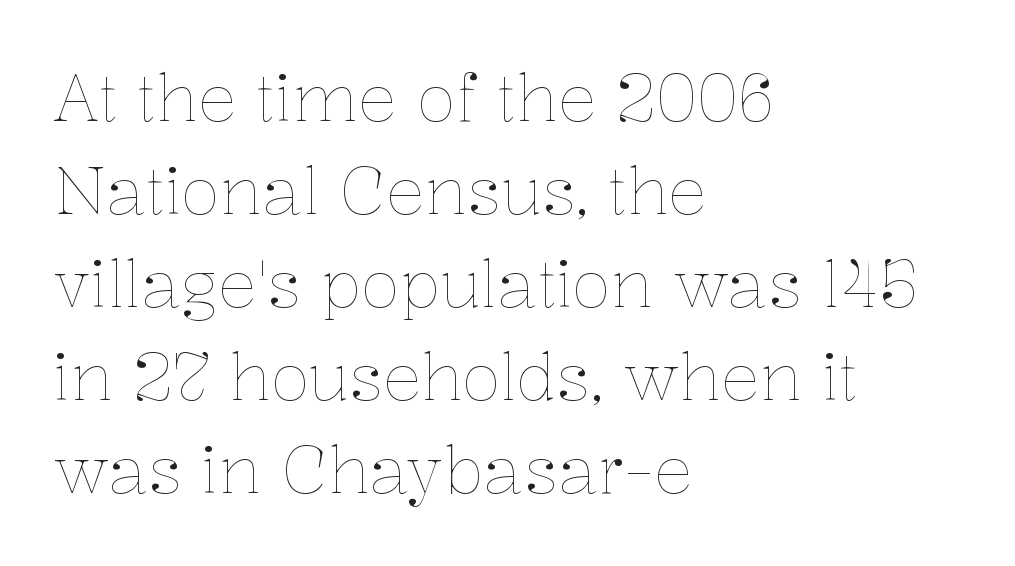
Q: Is the text bold? A: No.
Q: Is the text italic (slanted)? A: No, it is upright.
Q: Is the text underlined? A: No.
Q: How is the paragraph aligned? A: Left-aligned.
Q: Is the spacing between letters normal or unusually wide? A: Normal.
Q: Is the spacing between lines tight, normal or loose? A: Normal.
Q: Width (condensed, normal, or wide)? A: Normal.
Q: Stroke contrast? A: Low.
Q: x-height? A: Medium.
Q: Monospaced? A: No.
